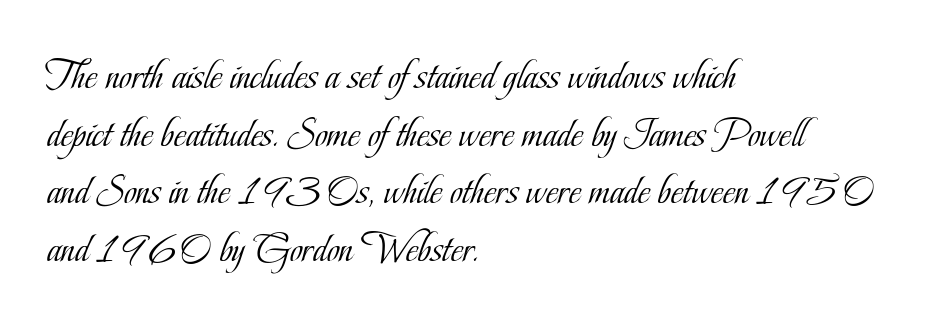
Is the type heavy? It reads as light-to-regular instead. Looks like regular typesetting: each glyph gets only the width it needs. The rendering uses a moderate line-height, typical for paragraphs. A student would call this left alignment; a typographer would say flush left, rag right.
